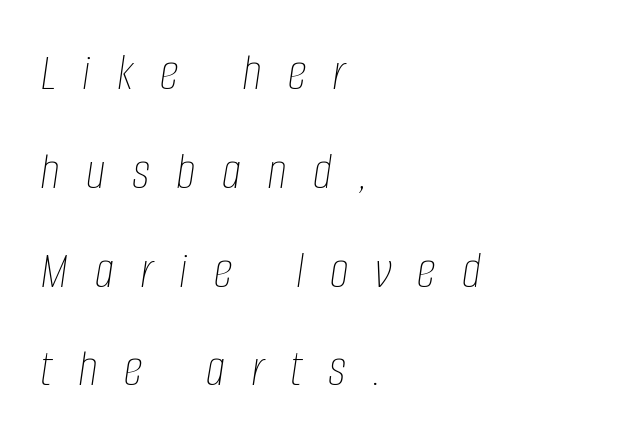
Descenders hang freely into open space. A typesetter would call this proportional, since set widths differ per character. There's an unmistakable incline to the writing here. Teacher's note: observe the even left margin — that is flush-left alignment. A light-to-regular cut is what we see here. The horizontal fit of the characters is loose and conspicuously gappy.
